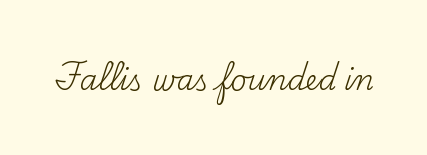
Q: Is the text bold? A: No.
Q: Is the text italic (slanted)? A: Yes.
Q: Is the typeface a serif or a sans-serif typeface? A: Serif.
Q: Is the text underlined? A: No.
Q: Is the spacing between letters normal or unusually wide? A: Normal.
Q: Width (condensed, normal, or wide)? A: Normal.
Q: Stroke contrast? A: Medium.
Q: x-height? A: Small.
Q: Monospaced? A: No.
